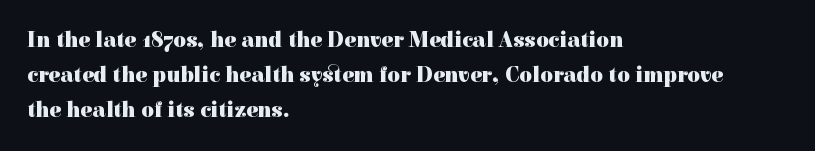
The image shows 22 px bold type, upright; set left-aligned, normal line spacing (1.58x), normal letter spacing, not underlined.
